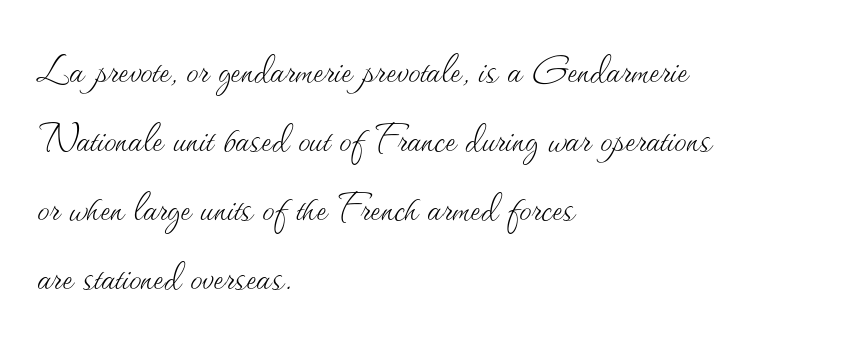
The compositor pushed each line to the left boundary. Underlining? Definitely not there. The letters advance in unequal steps, a hallmark of proportional type. The rows are spaced the way most documents space them.
